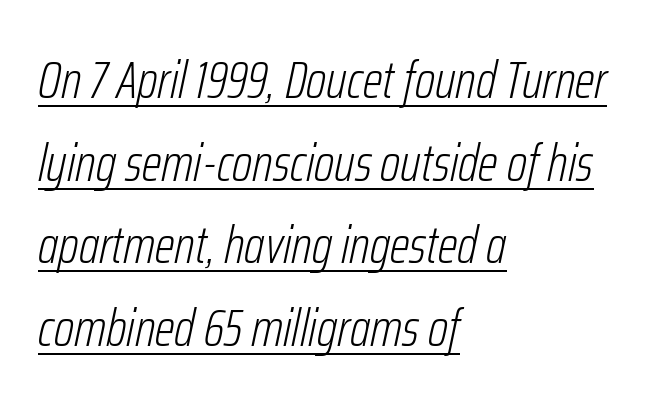
The image shows 52 px light, condensed type, italic (leaning right); set left-aligned, normal line spacing (1.59x), normal letter spacing, underlined; low stroke contrast and a medium x-height.
